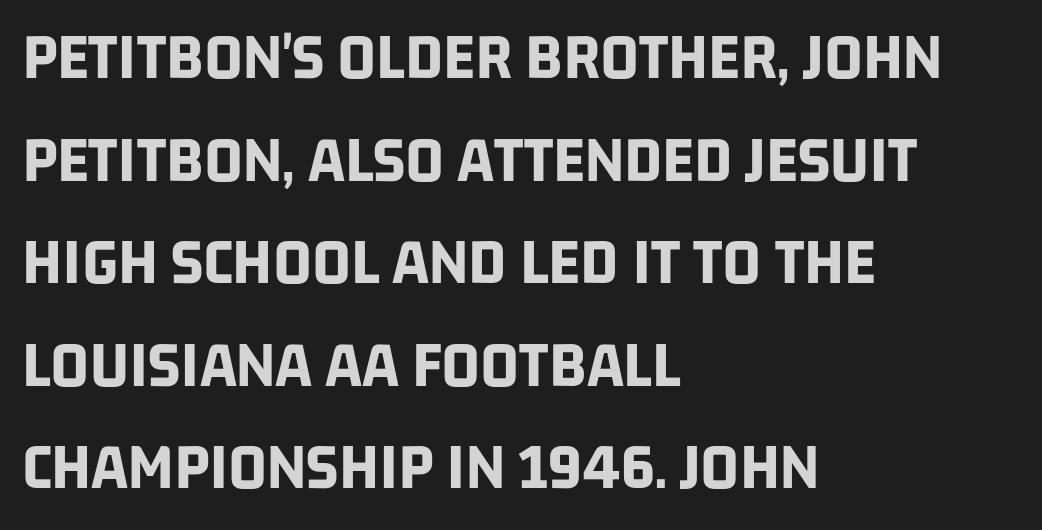
The image shows 67 px bold, condensed sans-serif type; set left-aligned, normal line spacing (1.53x), normal letter spacing, not underlined; low stroke contrast and a large x-height.
